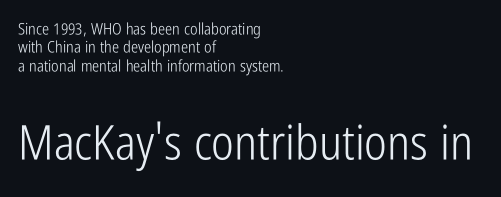
Character widths vary here, with narrow letters taking less room than wide ones. Cramped leading. Here the second block reads like a headline and the first like body copy. No extra ink here — the face is not bold. The text block is weighted toward the left margin, trailing off unevenly rightward.
